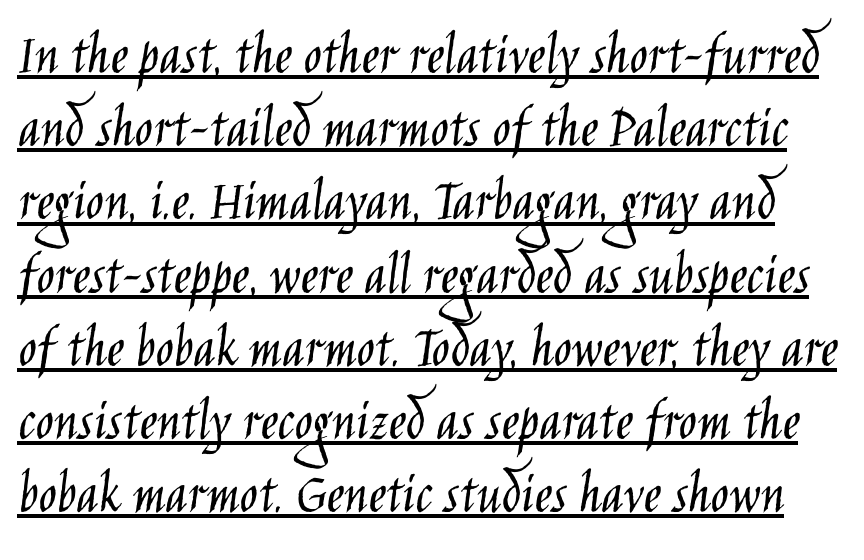
Descenders here cross a horizontal rule under the line. These glyphs show unthickened strokes, regular width or finer. What kind of face is this? One without serifs — a sans.
